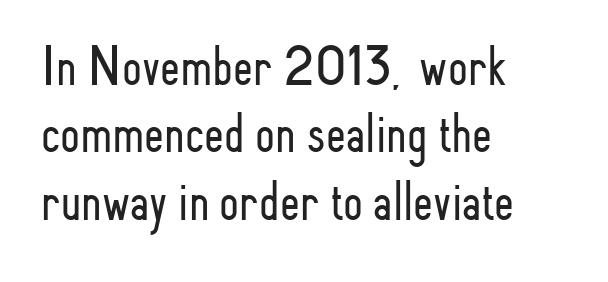
The passage is arranged the way most books set body copy — flush left. This is not heavy type; no bold has been used. Note the varied advance widths — an 'i' is clearly narrower than an 'm'. Glance below the letters and you will spot only blank space.
